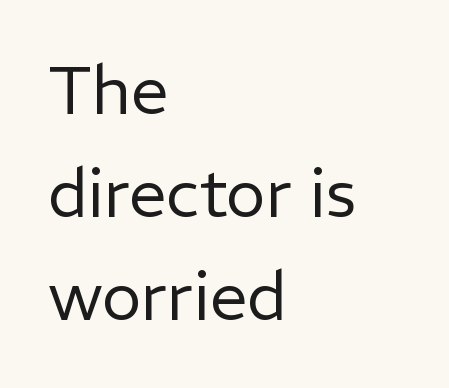
{"serif": "no", "italic": "no", "bold": "no", "weight": "regular", "width": "normal", "stroke_contrast": "low", "x_height": "medium", "monospaced": "no", "underline": "no", "align": "left", "line_spacing": "normal", "line_spacing_ratio": 1.54, "letter_spacing": "normal", "letter_spacing_em": 0.0, "glyph_px": 67}
